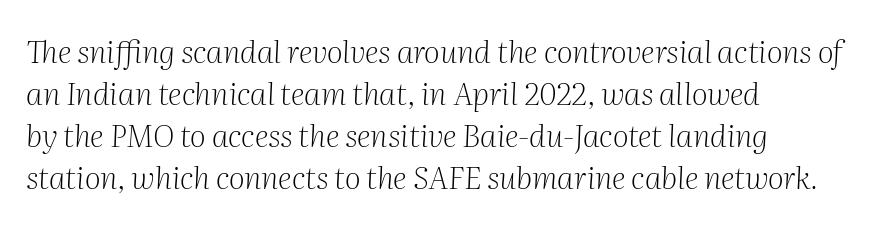
{"serif": "yes", "italic": "yes", "lean": "right", "slant_degrees": 2, "bold": "no", "weight": "light", "width": "normal", "stroke_contrast": "medium", "x_height": "medium", "monospaced": "no", "underline": "no", "align": "left", "line_spacing": "normal", "line_spacing_ratio": 1.36, "letter_spacing": "normal", "letter_spacing_em": 0.0, "glyph_px": 31}
